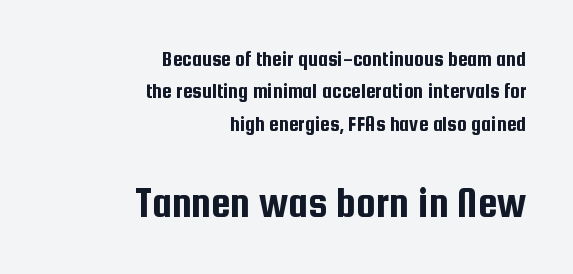
Q: Is the text italic (slanted)? A: No, it is upright.
Q: Is the typeface a serif or a sans-serif typeface? A: Sans-serif.
Q: Is the text underlined? A: No.
Q: How is the paragraph aligned? A: Right-aligned.
Q: Is the spacing between letters normal or unusually wide? A: Normal.
Q: Is the spacing between lines tight, normal or loose? A: Normal.
Q: Which block of text is set in a larger size, the first (top) or the second (bottom)? A: The second (bottom) one.
Q: Width (condensed, normal, or wide)? A: Condensed.
Q: Stroke contrast? A: Low.
Q: x-height? A: Medium.
Q: Monospaced? A: No.
